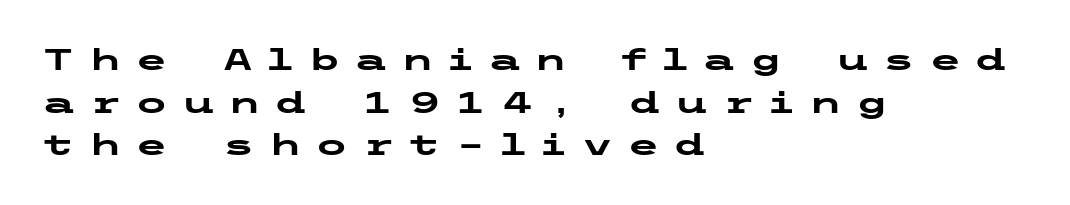
{"serif": "no", "italic": "no", "bold": "yes", "weight": "heavy", "width": "wide", "stroke_contrast": "low", "x_height": "medium", "underline": "no", "align": "left", "line_spacing": "normal", "line_spacing_ratio": 1.42, "letter_spacing": "wide", "letter_spacing_em": 0.45, "glyph_px": 30}
